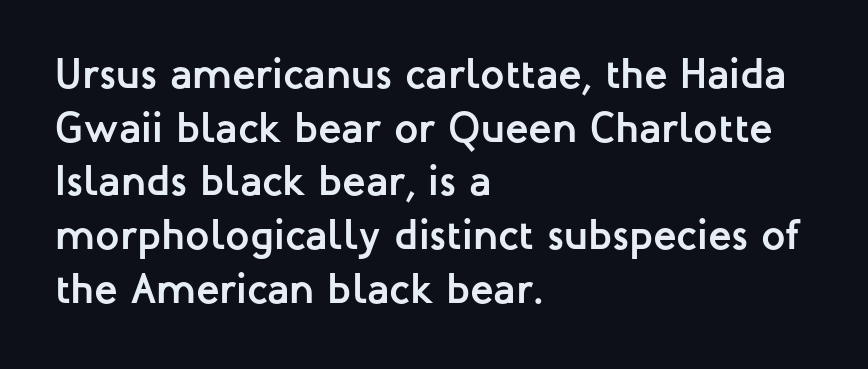
Reading down the block, your eye returns to a fixed left position each line. These lines are rendered in a variable-pitch font. It's the straight-up-and-down kind of type. In terms of weight, the rendering is a true, heavy bold.
